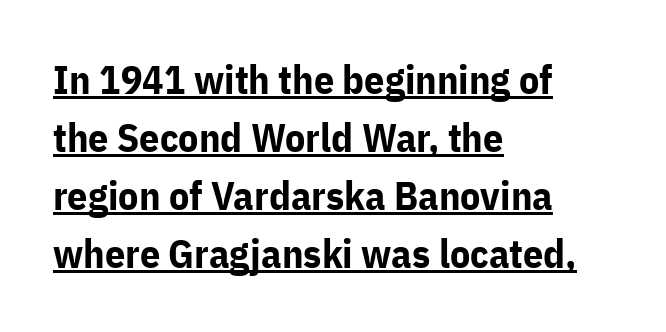
A baseline rule has been typeset under these characters. Caption: bold face, heavy strokes. The line-height multiplier appears to be the usual default. The passage shown is typeset with a sans-serif family.
